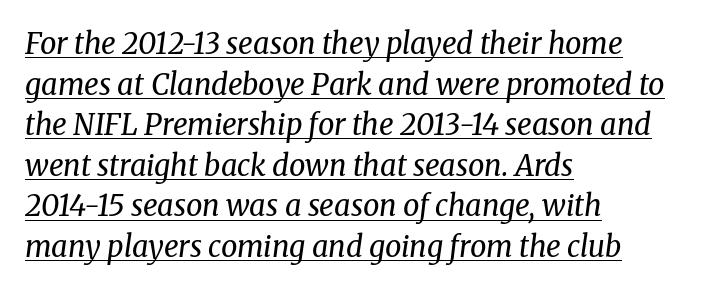
Is this a fixed-width face? No — the glyphs have proportional, varying widths. Notice how a bar underscores the lettering throughout. Line beginnings align vertically; line endings do not. Regarding serifs, this sample has them. The weight tops out at a normal text grade.
